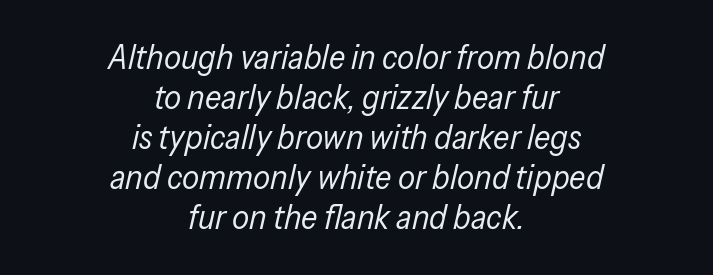
Q: Is the text bold? A: No.
Q: Is the text italic (slanted)? A: Yes, it leans right by about 13 degrees.
Q: Is the text underlined? A: No.
Q: How is the paragraph aligned? A: Centered.
Q: Is the spacing between letters normal or unusually wide? A: Normal.
Q: Width (condensed, normal, or wide)? A: Condensed.
Q: Stroke contrast? A: Low.
Q: x-height? A: Medium.
Q: Monospaced? A: No.
